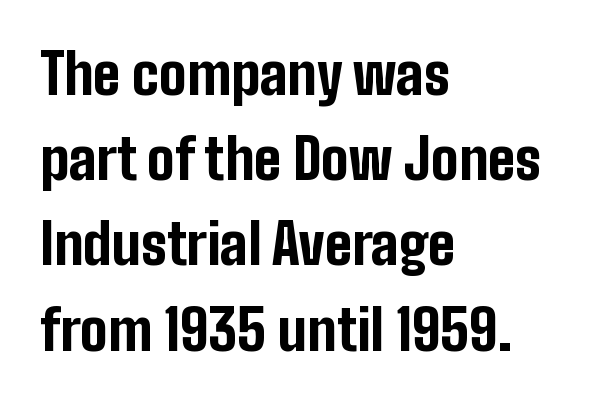
The image shows 55 px bold, condensed sans-serif type, upright; set left-aligned, normal line spacing (1.55x), normal letter spacing, not underlined; low stroke contrast and a medium x-height.
